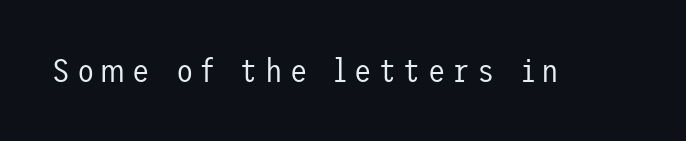
Q: Is the text bold? A: No.
Q: Is the text italic (slanted)? A: No, it is upright.
Q: Is the typeface a serif or a sans-serif typeface? A: Sans-serif.
Q: Is the text underlined? A: No.
Q: Is the spacing between letters normal or unusually wide? A: Unusually wide.
Q: Width (condensed, normal, or wide)? A: Normal.
Q: Stroke contrast? A: Low.
Q: x-height? A: Medium.
